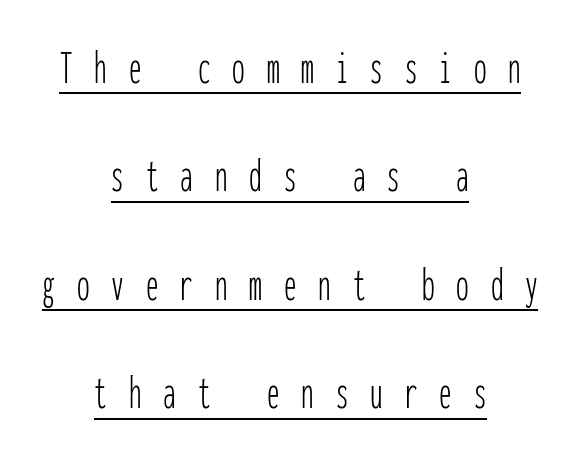
{"serif": "no", "italic": "no", "bold": "no", "weight": "thin", "width": "condensed", "stroke_contrast": "low", "x_height": "medium", "monospaced": "yes", "underline": "yes", "align": "center", "line_spacing": "loose", "line_spacing_ratio": 2.17, "letter_spacing": "wide", "letter_spacing_em": 0.44, "glyph_px": 50}
